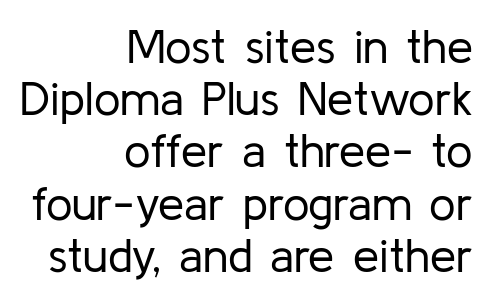
The image shows 47 px regular-weight sans-serif type, upright; set right-aligned, tight line spacing (1.11x), normal letter spacing, not underlined; low stroke contrast and a medium x-height.
